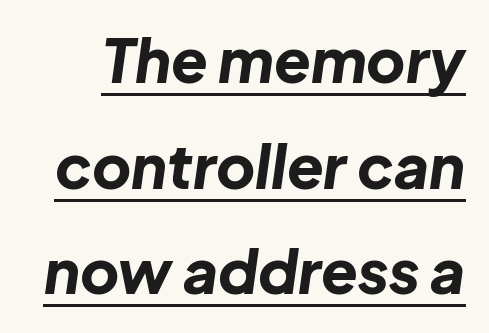
Q: Is the text bold? A: Yes.
Q: Is the text italic (slanted)? A: Yes, it leans right by about 8 degrees.
Q: Is the text underlined? A: Yes.
Q: Is the spacing between letters normal or unusually wide? A: Normal.
Q: Width (condensed, normal, or wide)? A: Normal.
Q: Stroke contrast? A: Low.
Q: x-height? A: Medium.
Q: Monospaced? A: No.
